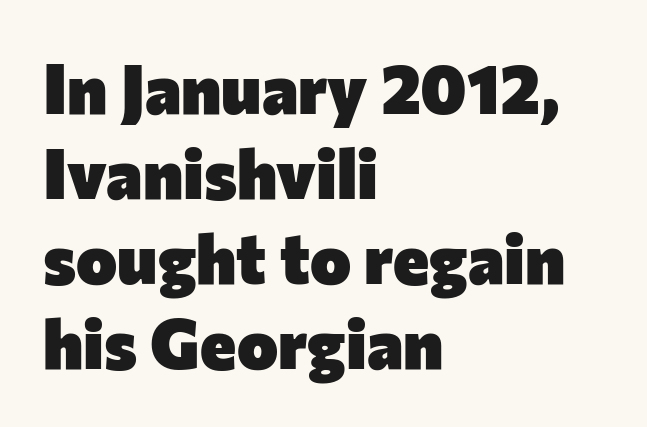
{"serif": "no", "italic": "no", "bold": "yes", "weight": "heavy", "width": "normal", "stroke_contrast": "low", "x_height": "medium", "monospaced": "no", "underline": "no", "align": "left", "line_spacing_ratio": 1.23, "letter_spacing": "normal", "letter_spacing_em": 0.0, "glyph_px": 69}
